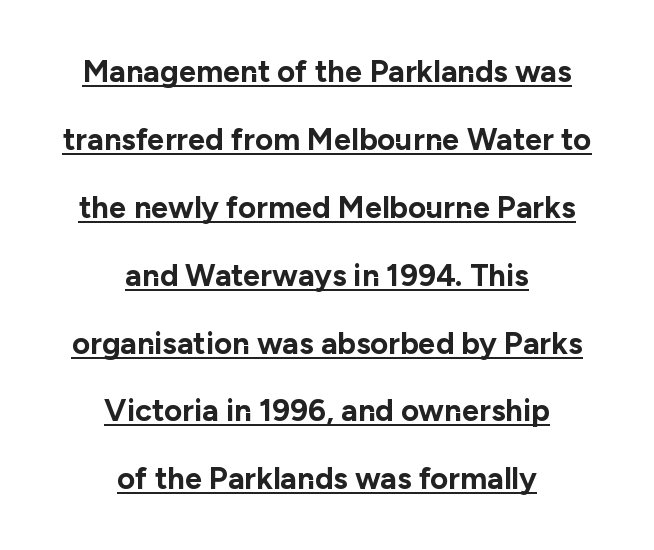
The image shows 31 px bold sans-serif type, upright; set centered, loose line spacing (2.19x), normal letter spacing, underlined; low stroke contrast and a medium x-height.
